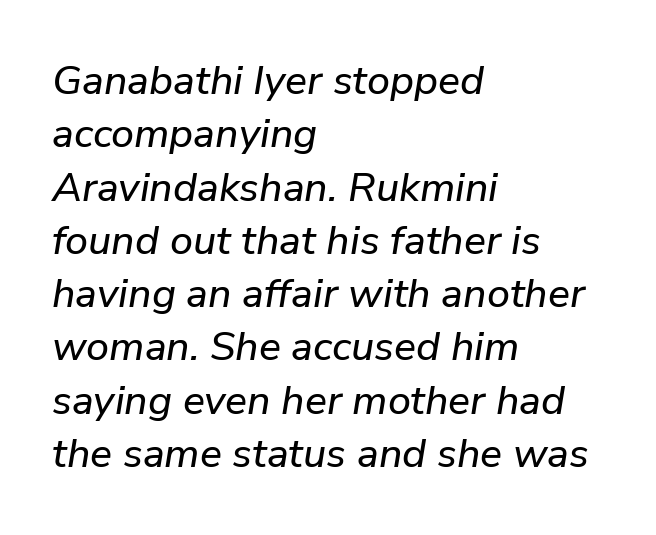
The image shows 41 px text type, italic (leaning right); set left-aligned, normal line spacing (1.3x), normal letter spacing, not underlined; low stroke contrast and a medium x-height.
